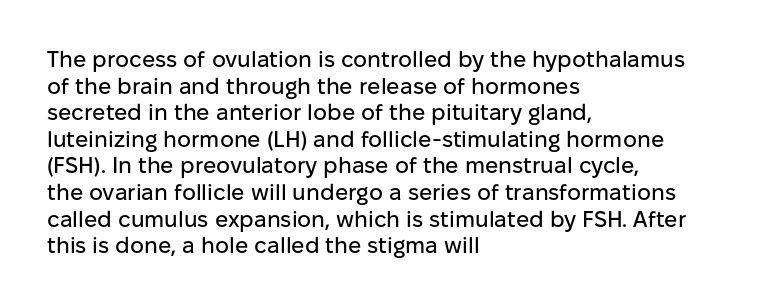
{"italic": "no", "underline": "no", "align": "left", "line_spacing_ratio": 1.21, "letter_spacing": "normal", "letter_spacing_em": 0.0, "glyph_px": 22}
